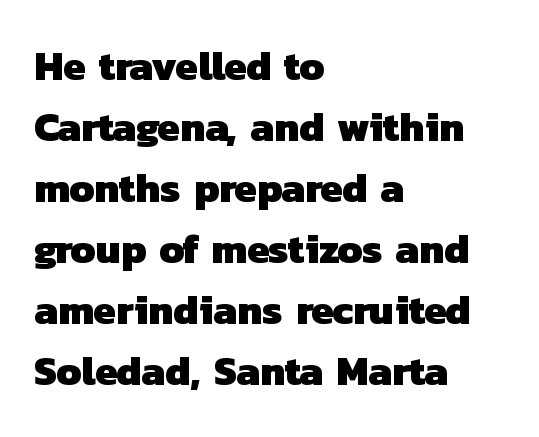
The image shows 41 px heavy sans-serif type; set left-aligned, normal line spacing (1.49x), normal letter spacing, not underlined; low stroke contrast and a medium x-height.
